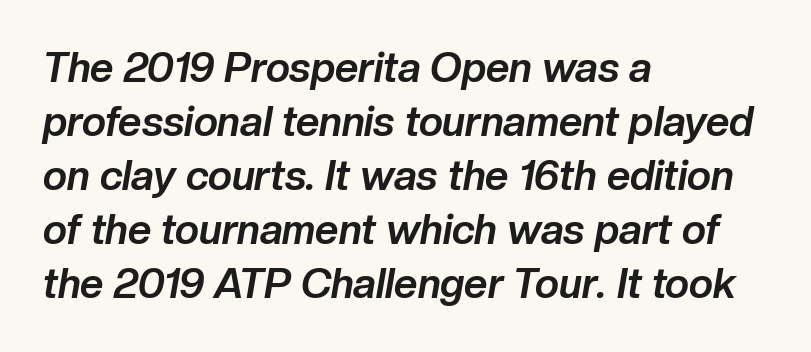
{"italic": "yes", "lean": "right", "slant_degrees": 10, "bold": "yes", "weight": "bold", "width": "normal", "stroke_contrast": "low", "x_height": "medium", "monospaced": "no", "underline": "no", "align": "left", "line_spacing": "normal", "line_spacing_ratio": 1.32, "letter_spacing": "normal", "letter_spacing_em": 0.0, "glyph_px": 41}
